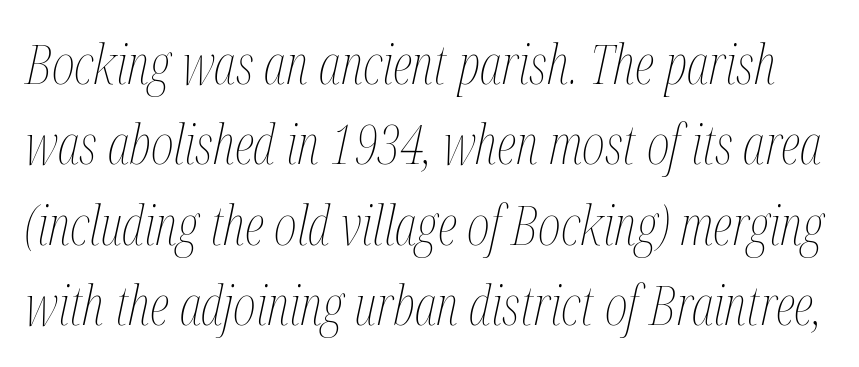
{"italic": "yes", "lean": "right", "slant_degrees": 12, "bold": "no", "weight": "thin", "width": "condensed", "stroke_contrast": "medium", "x_height": "medium", "monospaced": "no", "underline": "no", "line_spacing": "normal", "line_spacing_ratio": 1.46, "letter_spacing": "normal", "letter_spacing_em": 0.0, "glyph_px": 55}
